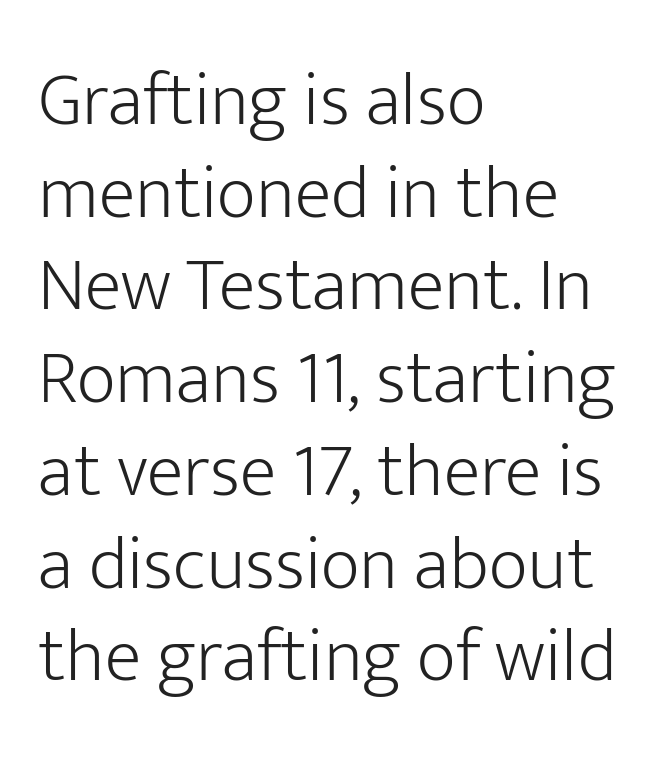
Q: Is the text bold? A: No.
Q: Is the text italic (slanted)? A: No, it is upright.
Q: Is the typeface a serif or a sans-serif typeface? A: Sans-serif.
Q: Is the text underlined? A: No.
Q: How is the paragraph aligned? A: Left-aligned.
Q: Is the spacing between letters normal or unusually wide? A: Normal.
Q: Width (condensed, normal, or wide)? A: Normal.
Q: Stroke contrast? A: Low.
Q: x-height? A: Medium.
Q: Monospaced? A: No.
